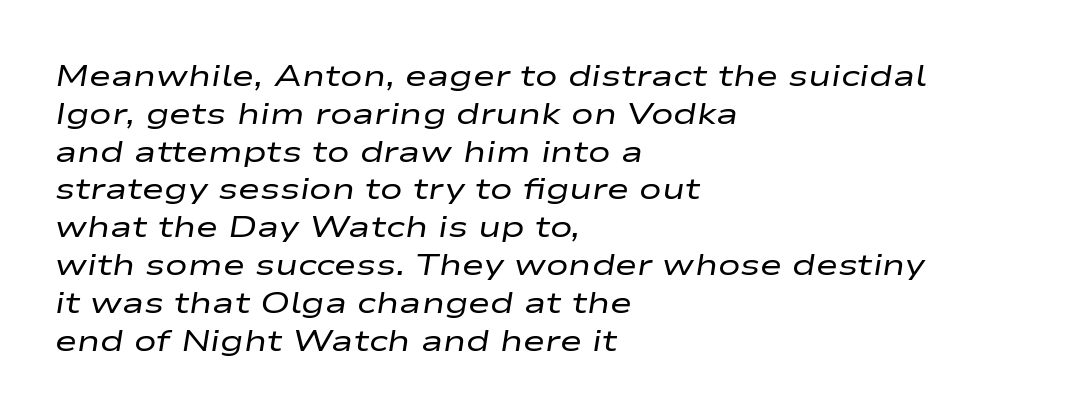
The image shows 30 px regular-weight, wide type, italic (leaning right); set left-aligned, normal line spacing (1.26x), normal letter spacing, not underlined; low stroke contrast and a medium x-height.
